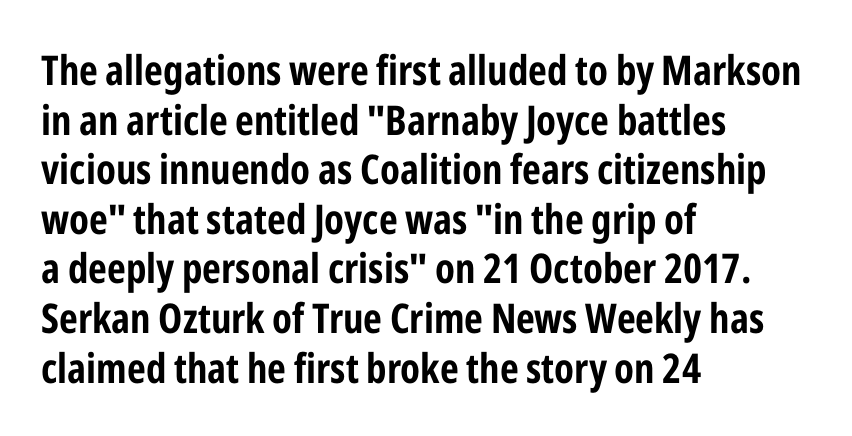
Q: Is the text italic (slanted)? A: No, it is upright.
Q: Is the typeface a serif or a sans-serif typeface? A: Sans-serif.
Q: Is the text underlined? A: No.
Q: How is the paragraph aligned? A: Left-aligned.
Q: Is the spacing between letters normal or unusually wide? A: Normal.
Q: Width (condensed, normal, or wide)? A: Condensed.
Q: Stroke contrast? A: Low.
Q: x-height? A: Medium.
Q: Monospaced? A: No.
